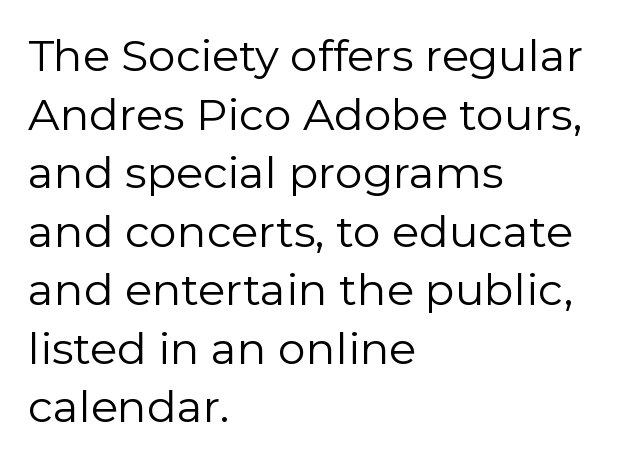
{"serif": "no", "italic": "no", "bold": "no", "weight": "regular", "width": "normal", "stroke_contrast": "low", "x_height": "medium", "monospaced": "no", "underline": "no", "align": "left", "line_spacing": "normal", "line_spacing_ratio": 1.33, "letter_spacing": "normal", "letter_spacing_em": 0.0, "glyph_px": 44}
